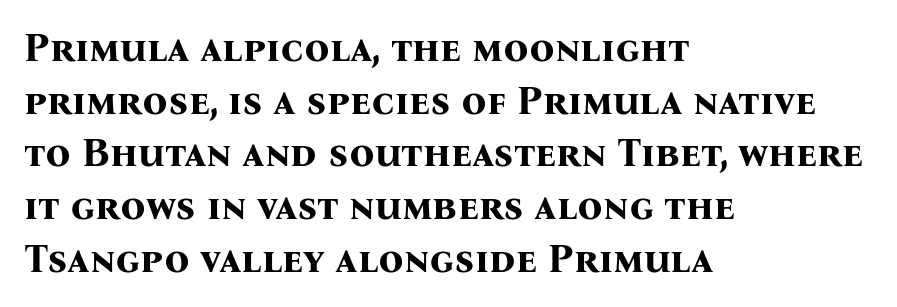
The image shows 39 px bold serif type, upright; set left-aligned, normal line spacing (1.35x), normal letter spacing, not underlined; medium stroke contrast and a medium x-height.
